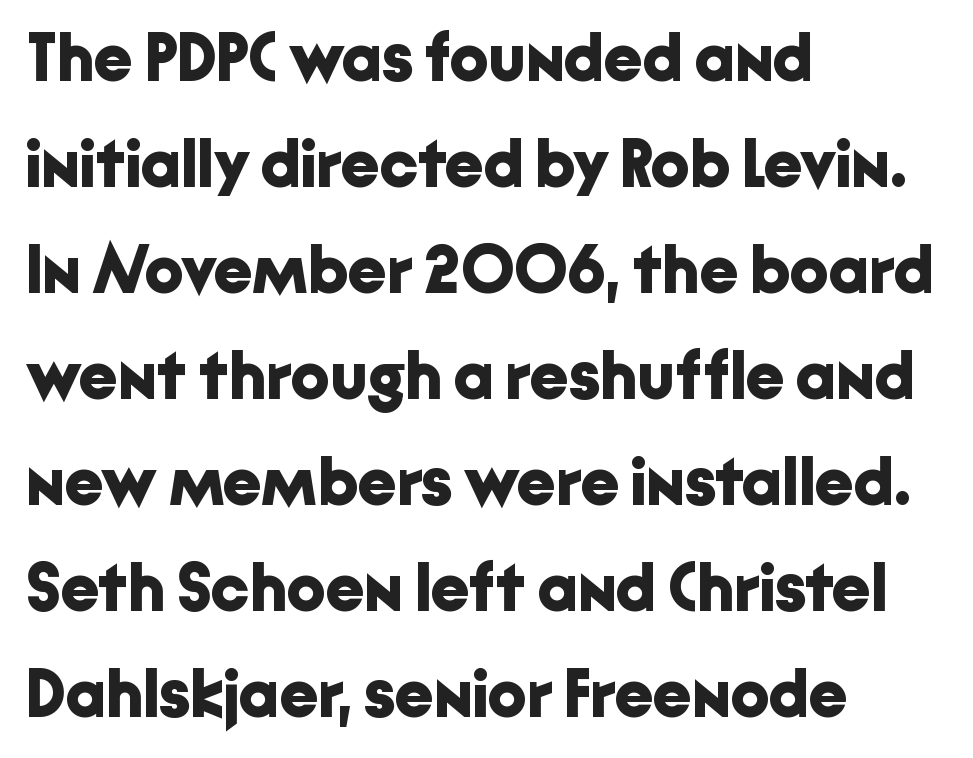
{"serif": "no", "italic": "no", "bold": "yes", "weight": "bold", "width": "normal", "stroke_contrast": "low", "x_height": "medium", "monospaced": "no", "underline": "no", "align": "left", "line_spacing": "normal", "line_spacing_ratio": 1.56, "letter_spacing": "normal", "letter_spacing_em": 0.0, "glyph_px": 68}
